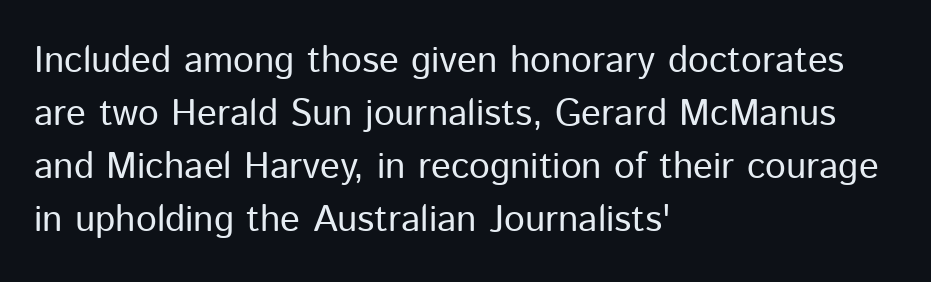
The image shows 37 px regular-weight sans-serif type, upright; set left-aligned, normal line spacing (1.43x), normal letter spacing, not underlined; low stroke contrast and a medium x-height.
